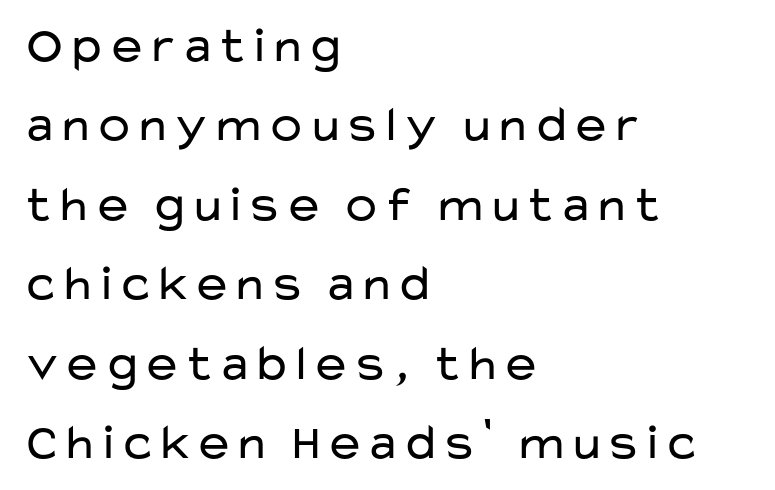
The image shows 50 px regular-weight, wide sans-serif type, upright; set left-aligned, normal line spacing (1.59x), normal letter spacing, not underlined; low stroke contrast and a medium x-height.
